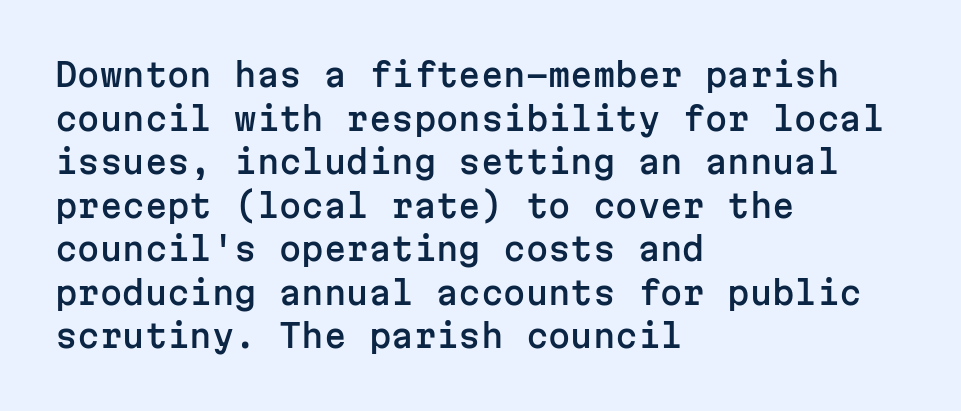
The image shows 32 px sans-serif type, upright, monospaced; set left-aligned, normal line spacing (1.36x), normal letter spacing, not underlined; low stroke contrast and a medium x-height.
